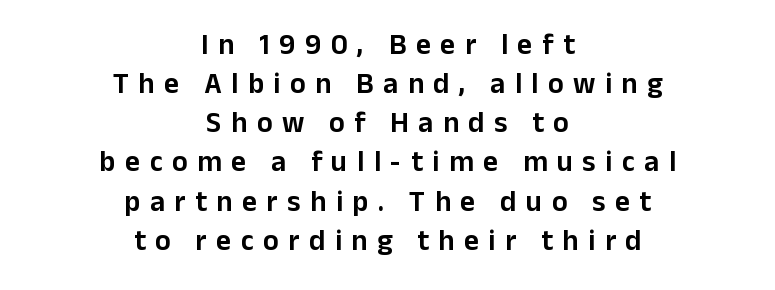
{"serif": "no", "italic": "no", "width": "normal", "stroke_contrast": "low", "x_height": "medium", "monospaced": "no", "underline": "no", "align": "center", "line_spacing": "normal", "line_spacing_ratio": 1.35, "letter_spacing": "wide", "letter_spacing_em": 0.33, "glyph_px": 29}
